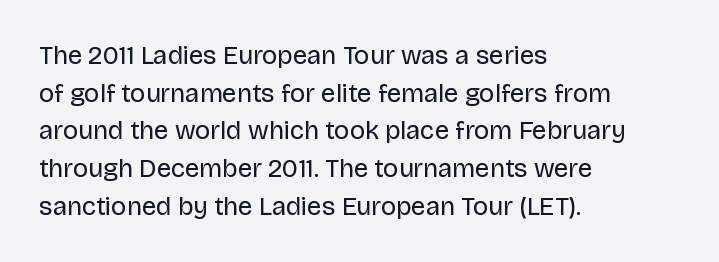
Q: Is the text bold? A: No.
Q: Is the text italic (slanted)? A: No, it is upright.
Q: Is the text underlined? A: No.
Q: How is the paragraph aligned? A: Left-aligned.
Q: Is the spacing between letters normal or unusually wide? A: Normal.
Q: Is the spacing between lines tight, normal or loose? A: Normal.
